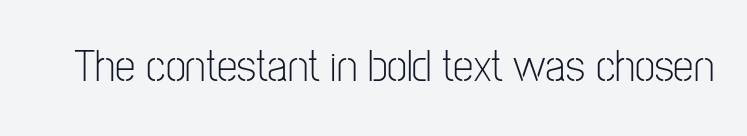
{"serif": "no", "italic": "no", "bold": "no", "weight": "light", "width": "condensed", "stroke_contrast": "low", "x_height": "medium", "monospaced": "no", "underline": "no", "letter_spacing": "normal", "letter_spacing_em": 0.0, "glyph_px": 46}
